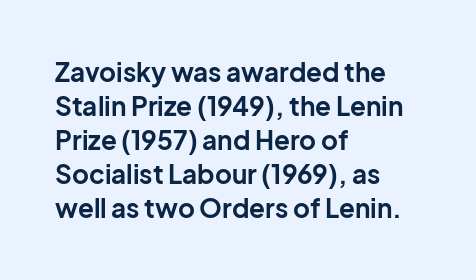
Q: Is the text bold? A: Yes.
Q: Is the text italic (slanted)? A: No, it is upright.
Q: Is the text underlined? A: No.
Q: How is the paragraph aligned? A: Left-aligned.
Q: Is the spacing between letters normal or unusually wide? A: Normal.
Q: Is the spacing between lines tight, normal or loose? A: Normal.
